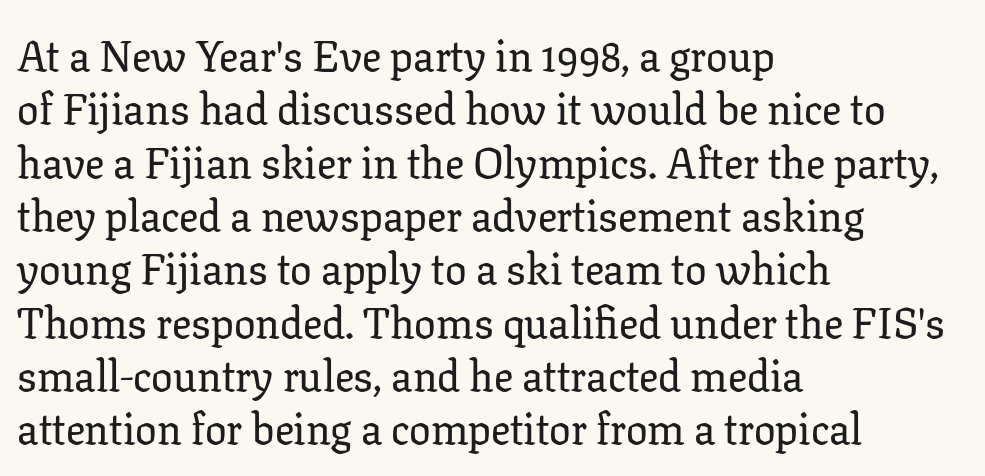
The image shows 43 px serif type, upright; set left-aligned, line spacing 1.24x, normal letter spacing, not underlined; low stroke contrast and a medium x-height.
